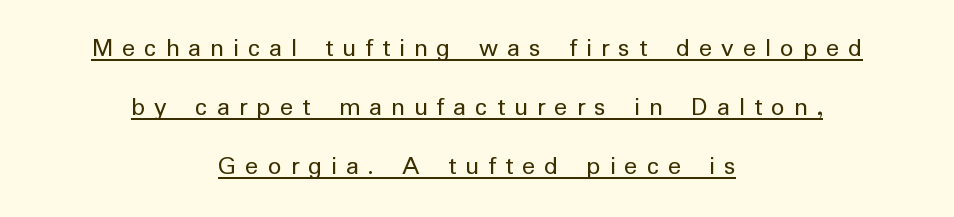
{"italic": "no", "bold": "no", "underline": "yes", "align": "center", "line_spacing": "loose", "line_spacing_ratio": 2.18, "letter_spacing": "wide", "letter_spacing_em": 0.34, "glyph_px": 27}
